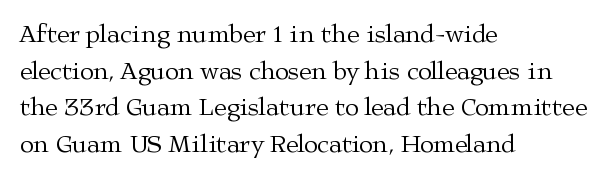
Weight: in the light-to-regular range. In CSS terms this would be text-align: left. The letters stand straight up with perfectly vertical stems. Each new line begins a customary step beneath the previous one. Characters follow at the spacing the type designer built in.
